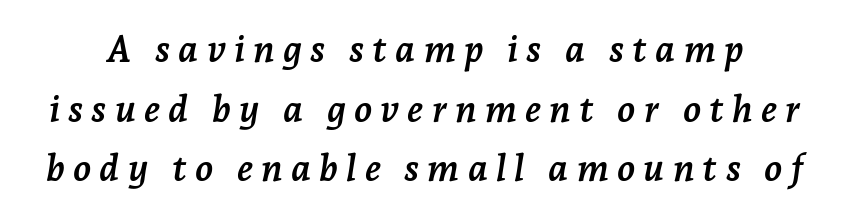
Q: Is the text bold? A: Yes.
Q: Is the text italic (slanted)? A: Yes, it leans right by about 7 degrees.
Q: Is the typeface a serif or a sans-serif typeface? A: Serif.
Q: Is the text underlined? A: No.
Q: Is the spacing between letters normal or unusually wide? A: Unusually wide.
Q: Is the spacing between lines tight, normal or loose? A: Normal.
Q: Width (condensed, normal, or wide)? A: Normal.
Q: Stroke contrast? A: Low.
Q: x-height? A: Medium.
Q: Monospaced? A: No.
